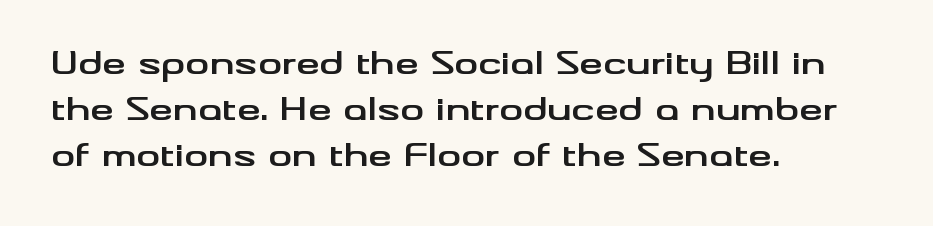
{"serif": "no", "italic": "no", "bold": "yes", "weight": "bold", "width": "wide", "stroke_contrast": "medium", "x_height": "small", "monospaced": "no", "underline": "no", "align": "left", "line_spacing": "normal", "line_spacing_ratio": 1.54, "letter_spacing": "normal", "letter_spacing_em": 0.0, "glyph_px": 30}
